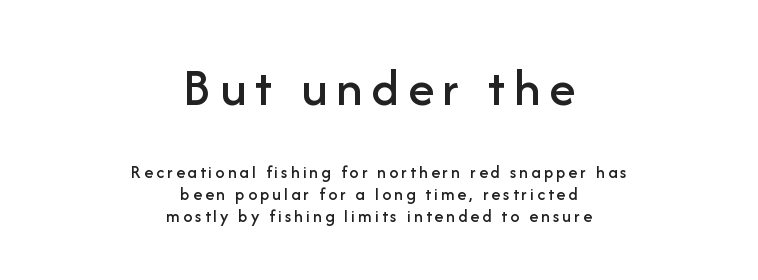
The image shows 53 px sans-serif type, upright; set centered, line spacing 1.23x, not underlined; the first (top) block is 2.94x larger; low stroke contrast and a medium x-height.
